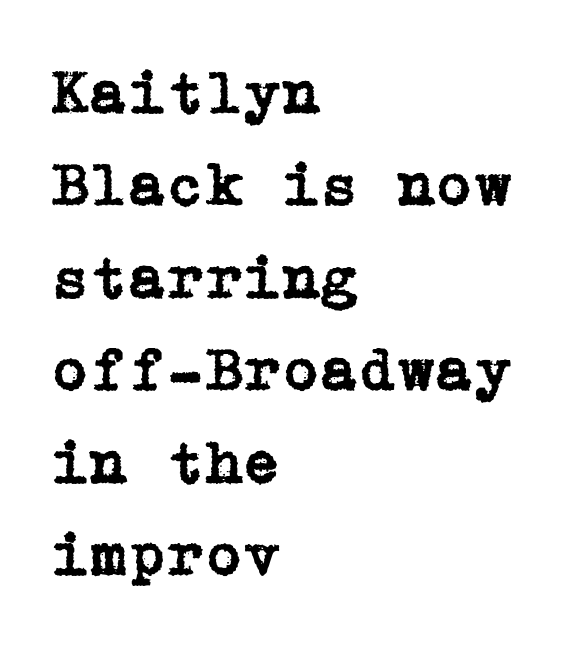
{"serif": "yes", "italic": "no", "width": "normal", "stroke_contrast": "low", "x_height": "medium", "underline": "no", "align": "left", "line_spacing": "normal", "line_spacing_ratio": 1.49, "letter_spacing": "normal", "letter_spacing_em": 0.0, "glyph_px": 62}
